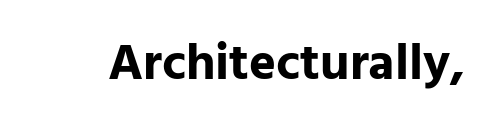
Think of a printed novel: that variable character pitch is what you see here. The specimen omits any rule beneath the text block's lines. Summary of weight: heavy, a full bold. Italic: no, the glyphs are upright roman.
